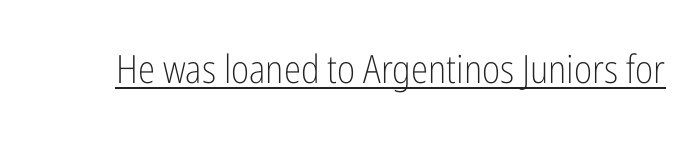
The typeface chosen for these lines omits serifs. Somebody hit Ctrl+U on this one — the words are underlined. The strokes are not fattened; the text isn't bold. Ascenders rise straight up at ninety degrees.
